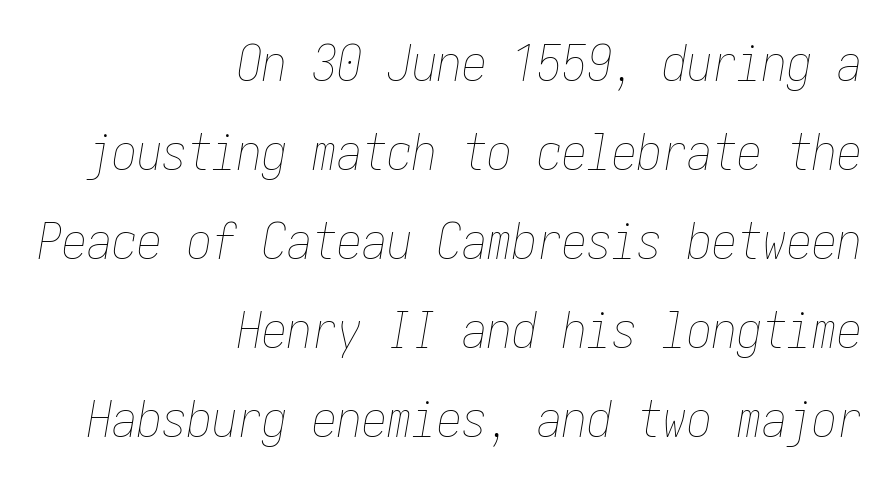
Q: Is the text bold? A: No.
Q: Is the text italic (slanted)? A: Yes, it leans right by about 10 degrees.
Q: Is the text underlined? A: No.
Q: How is the paragraph aligned? A: Right-aligned.
Q: Is the spacing between letters normal or unusually wide? A: Normal.
Q: Width (condensed, normal, or wide)? A: Condensed.
Q: Stroke contrast? A: Low.
Q: x-height? A: Medium.
